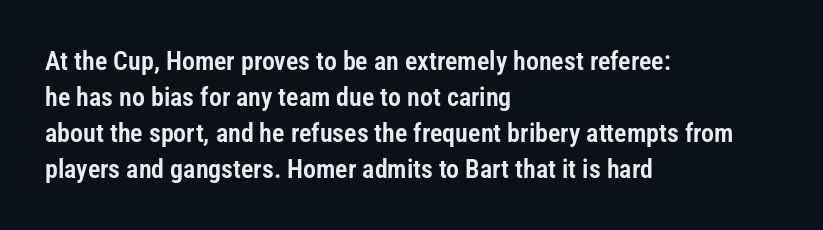
{"italic": "no", "underline": "no", "align": "left", "line_spacing": "normal", "line_spacing_ratio": 1.38, "letter_spacing": "normal", "letter_spacing_em": 0.0, "glyph_px": 26}
